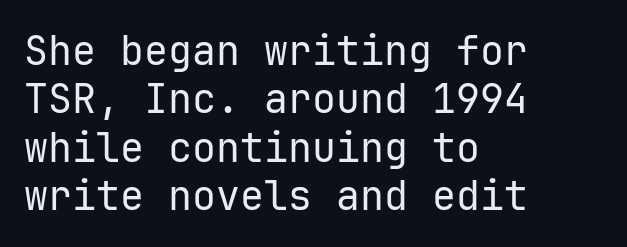
{"serif": "no", "italic": "no", "bold": "no", "weight": "regular", "width": "normal", "stroke_contrast": "low", "x_height": "medium", "monospaced": "yes", "underline": "no", "align": "left", "line_spacing_ratio": 1.21, "letter_spacing": "normal", "letter_spacing_em": 0.0, "glyph_px": 40}
